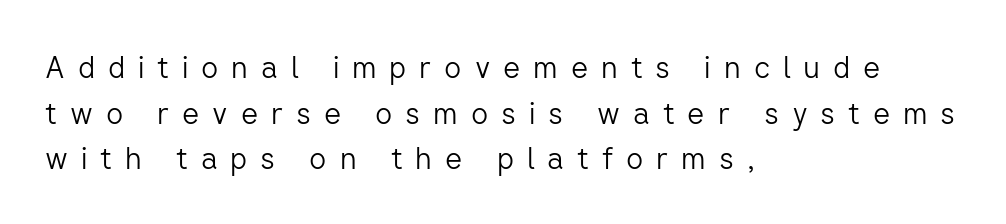
{"serif": "no", "italic": "no", "bold": "no", "weight": "light", "width": "normal", "stroke_contrast": "low", "x_height": "medium", "monospaced": "no", "underline": "no", "align": "left", "line_spacing": "normal", "line_spacing_ratio": 1.52, "letter_spacing": "wide", "letter_spacing_em": 0.43, "glyph_px": 30}
